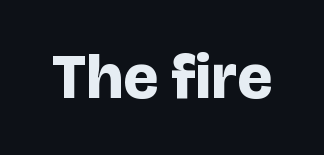
Look at the bottom of the vertical strokes: they stop flat, with no serifs. Plenty of ink on the page — the face is bold. Plain, unruled lines of type. Think of a printed novel: that variable character pitch is what you see here. Short note: letters normally spaced. Italic? Not at all — the glyphs are vertical.
